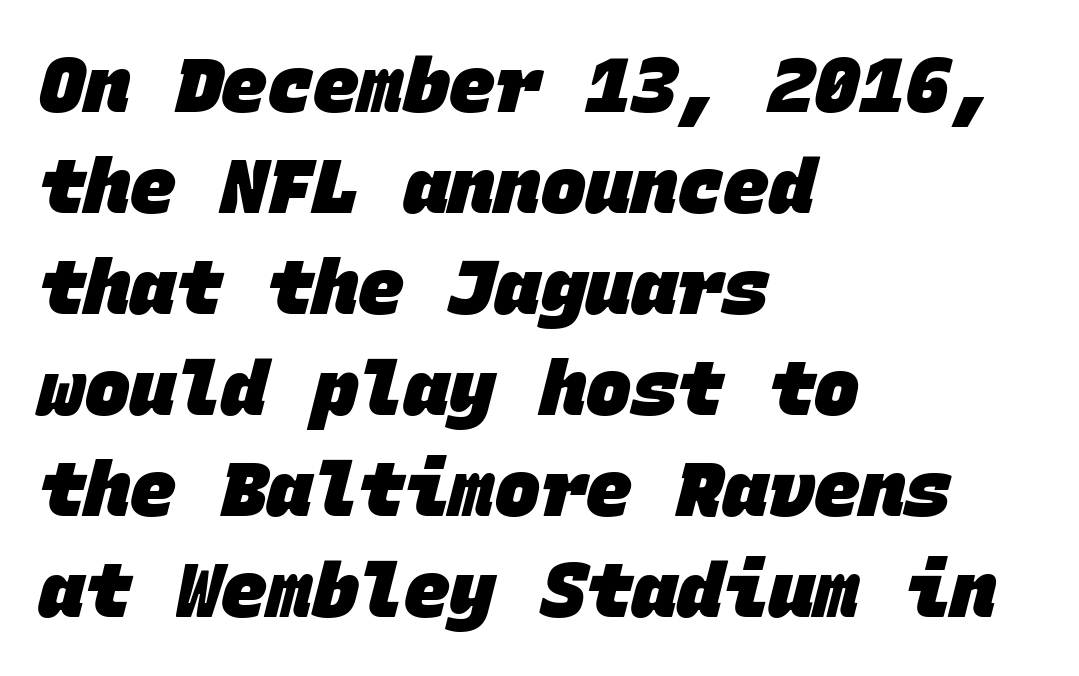
The image shows 76 px heavy sans-serif type, monospaced; set left-aligned, normal line spacing (1.33x), normal letter spacing, not underlined; low stroke contrast and a large x-height.
